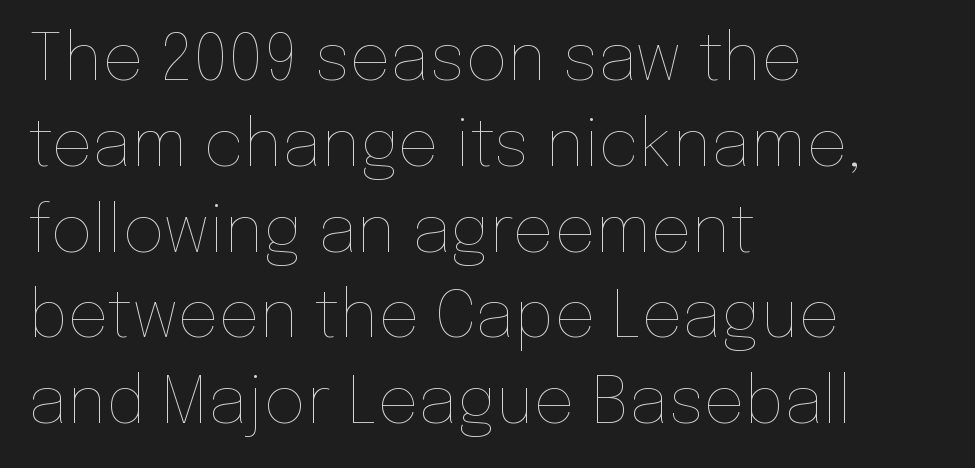
{"italic": "no", "bold": "no", "weight": "thin", "width": "normal", "stroke_contrast": "low", "x_height": "medium", "monospaced": "no", "underline": "no", "align": "left", "line_spacing": "normal", "line_spacing_ratio": 1.32, "letter_spacing": "normal", "letter_spacing_em": 0.0, "glyph_px": 65}
